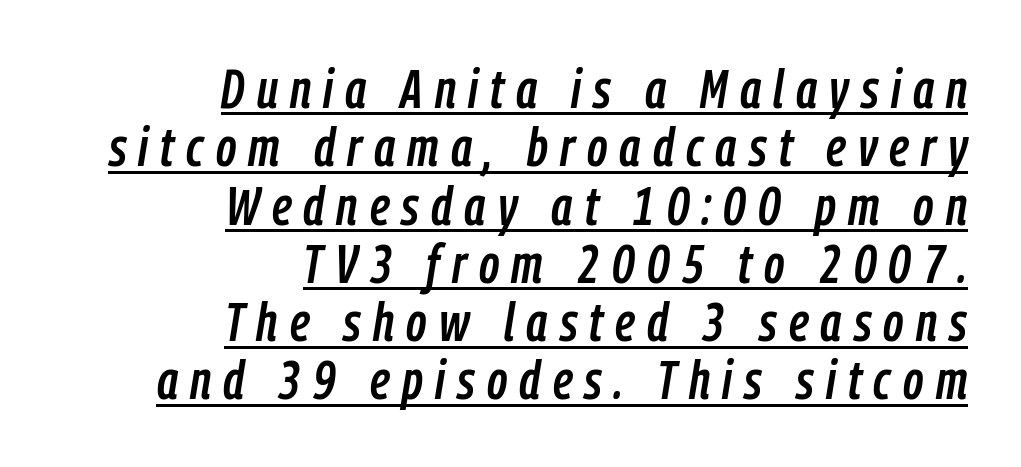
Somebody hit Ctrl+U on this one — the words are underlined. Do the characters align in a grid? No, the font is proportional. You can tell it's italic because the verticals aren't actually vertical. Closely set lines give the paragraph a compact silhouette.
